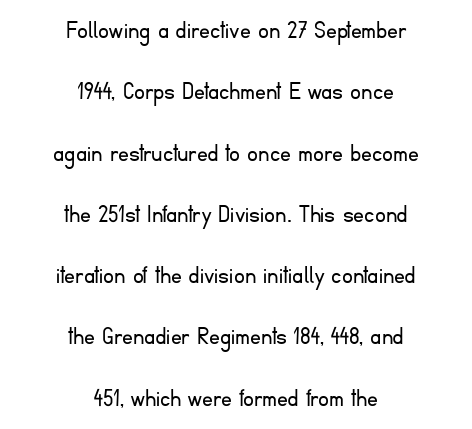
Q: Is the text bold? A: No.
Q: Is the text italic (slanted)? A: No, it is upright.
Q: Is the text underlined? A: No.
Q: How is the paragraph aligned? A: Centered.
Q: Is the spacing between letters normal or unusually wide? A: Normal.
Q: Is the spacing between lines tight, normal or loose? A: Loose.
